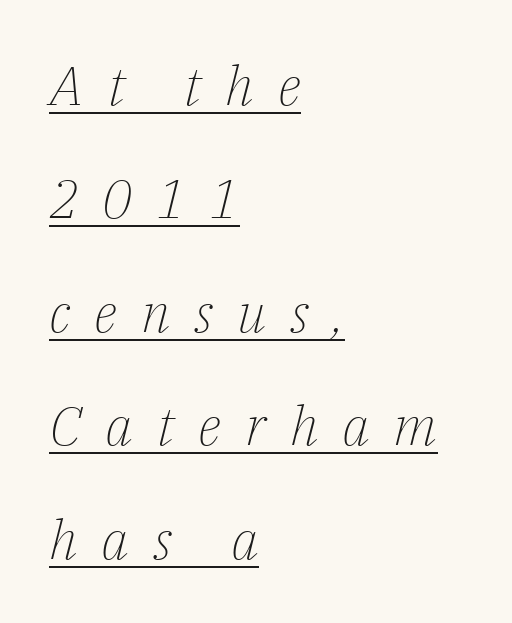
Teacher's note: observe the even left margin — that is flush-left alignment. This rendering features underlined lettering. No letter is thick-stroked: the sample isn't bold. What kind of face is this? One with serifs.
